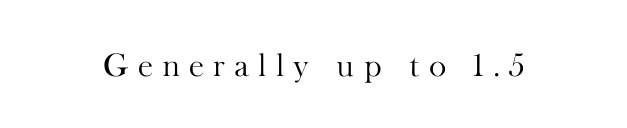
The image shows 33 px light serif type, upright; set unusually wide letter spacing (+0.28 em), not underlined; high stroke contrast and a small x-height.
